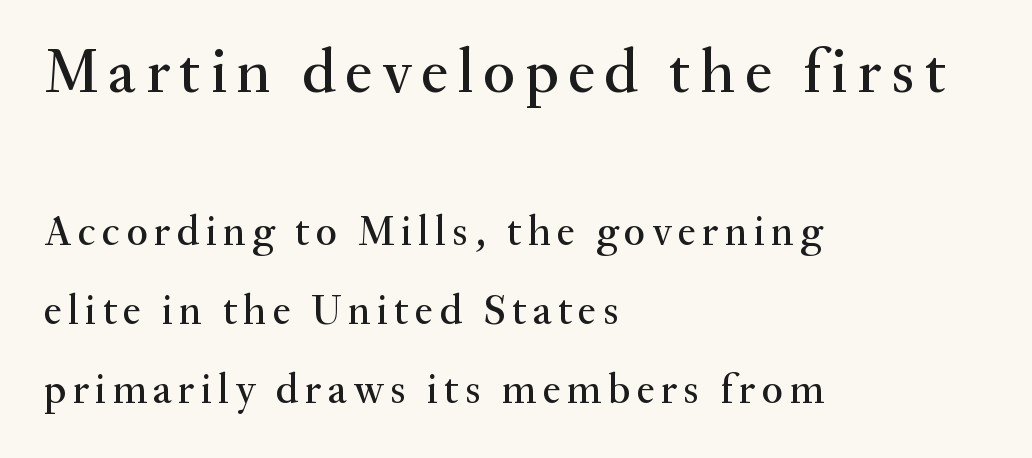
Type without underlining. This sample is left-justified, so line endings fall wherever the words run out. Regarding serifs, this sample has them. The designer gave the opening block more size than the closing block. Posture: vertical.
